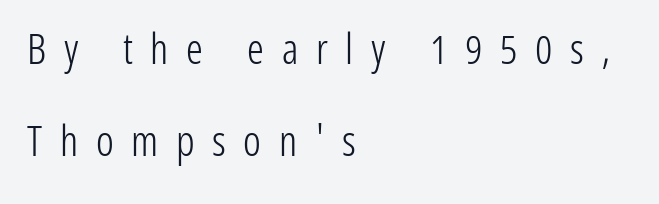
{"serif": "no", "italic": "no", "bold": "no", "weight": "light", "width": "condensed", "stroke_contrast": "low", "x_height": "medium", "monospaced": "no", "underline": "no", "align": "left", "line_spacing": "loose", "line_spacing_ratio": 2.19, "letter_spacing": "wide", "letter_spacing_em": 0.42, "glyph_px": 42}
